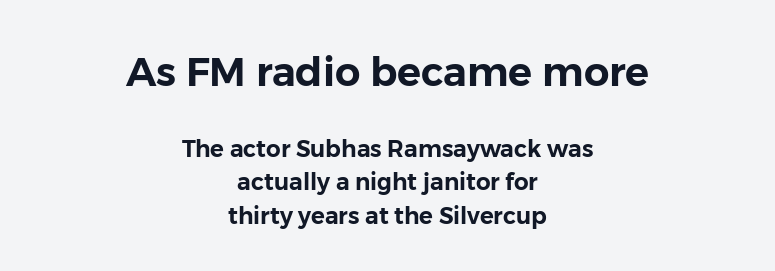
The image shows 40 px sans-serif type, upright; set centered, normal line spacing (1.45x), normal letter spacing, not underlined; the first (top) block is 1.74x larger; low stroke contrast and a medium x-height.
